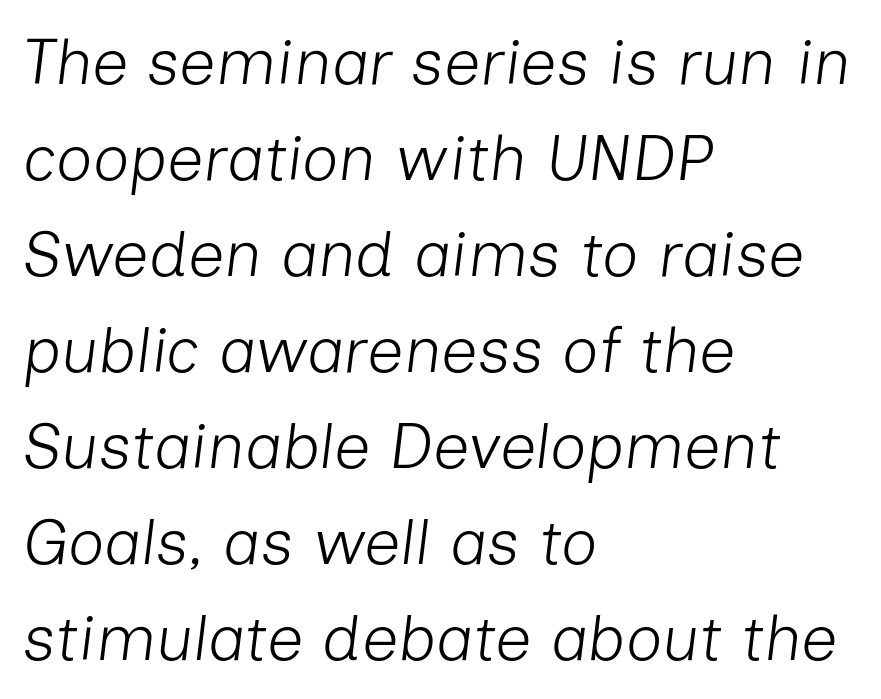
The image shows 64 px light type, italic (leaning right); set left-aligned, normal line spacing (1.5x), normal letter spacing, not underlined; low stroke contrast and a medium x-height.
